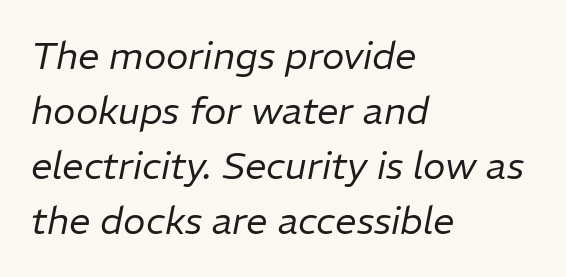
Q: Is the text bold? A: No.
Q: Is the text italic (slanted)? A: Yes, it leans right by about 11 degrees.
Q: Is the text underlined? A: No.
Q: How is the paragraph aligned? A: Left-aligned.
Q: Is the spacing between letters normal or unusually wide? A: Normal.
Q: Is the spacing between lines tight, normal or loose? A: Normal.
Q: Width (condensed, normal, or wide)? A: Normal.
Q: Stroke contrast? A: Low.
Q: x-height? A: Medium.
Q: Monospaced? A: No.
